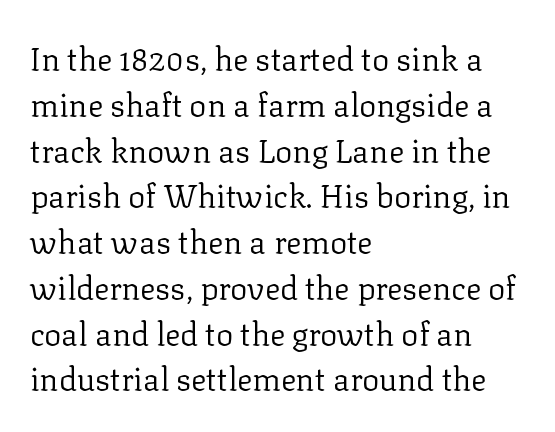
No extra ink here — the face is not bold. This is serif lettering, the kind often seen in printed books. Lines of text with bare space underneath. Honestly, the row spacing looks completely unremarkable. The gaps between neighbouring characters are ordinary and unremarkable.
